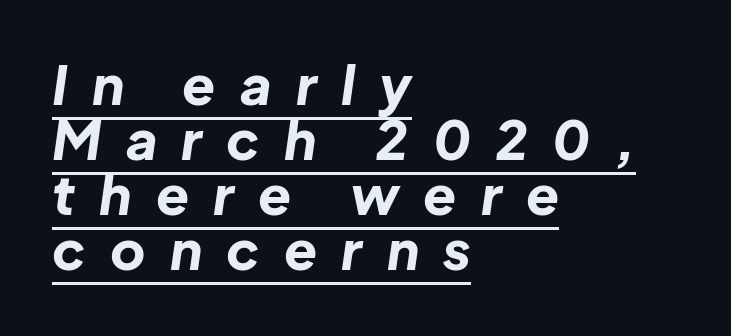
Q: Is the text bold? A: Yes.
Q: Is the text italic (slanted)? A: Yes, it leans right by about 8 degrees.
Q: Is the text underlined? A: Yes.
Q: How is the paragraph aligned? A: Left-aligned.
Q: Is the spacing between letters normal or unusually wide? A: Unusually wide.
Q: Is the spacing between lines tight, normal or loose? A: Tight.
Q: Width (condensed, normal, or wide)? A: Normal.
Q: Stroke contrast? A: Low.
Q: x-height? A: Medium.
Q: Monospaced? A: No.
